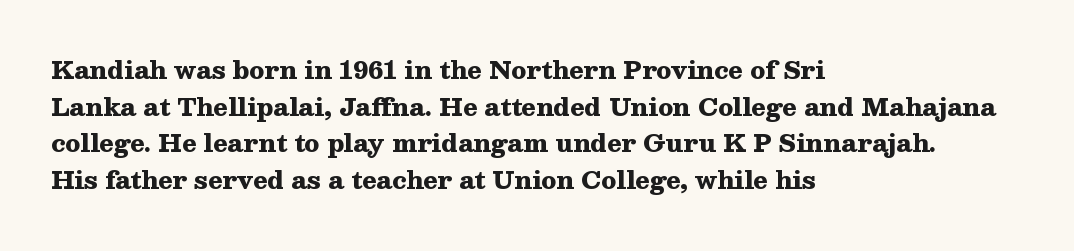
{"italic": "no", "bold": "yes", "underline": "no", "align": "left", "line_spacing": "normal", "line_spacing_ratio": 1.53, "letter_spacing": "normal", "letter_spacing_em": 0.0, "glyph_px": 24}
